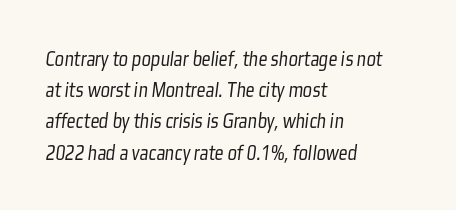
The image shows 22 px text type; set left-aligned, normal line spacing (1.42x), normal letter spacing, not underlined.
